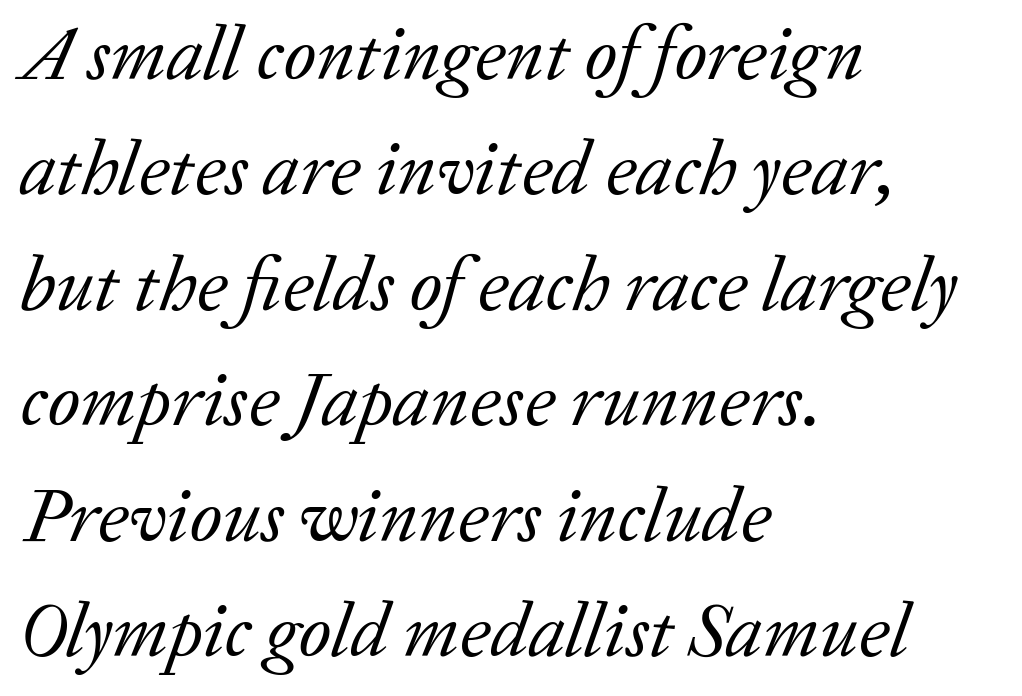
{"serif": "yes", "italic": "yes", "lean": "right", "slant_degrees": 20, "bold": "no", "weight": "regular", "width": "normal", "stroke_contrast": "low", "x_height": "medium", "monospaced": "no", "underline": "no", "align": "left", "line_spacing": "normal", "line_spacing_ratio": 1.5, "letter_spacing": "normal", "letter_spacing_em": 0.0, "glyph_px": 77}
